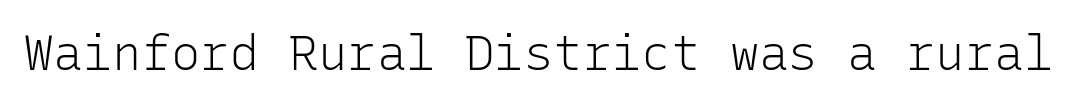
The image shows 49 px light sans-serif type, upright, monospaced; set normal letter spacing, not underlined; low stroke contrast and a medium x-height.
